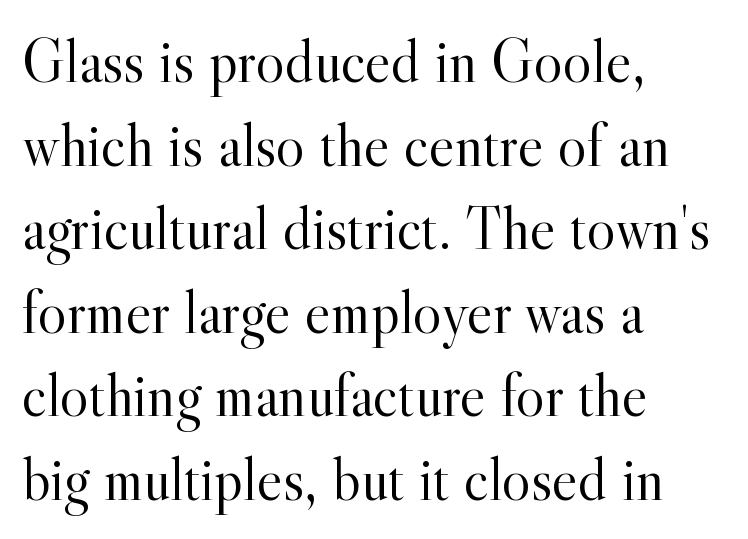
Q: Is the text bold? A: No.
Q: Is the text italic (slanted)? A: No, it is upright.
Q: Is the typeface a serif or a sans-serif typeface? A: Serif.
Q: Is the text underlined? A: No.
Q: How is the paragraph aligned? A: Left-aligned.
Q: Is the spacing between letters normal or unusually wide? A: Normal.
Q: Is the spacing between lines tight, normal or loose? A: Normal.
Q: Width (condensed, normal, or wide)? A: Normal.
Q: x-height? A: Small.
Q: Monospaced? A: No.
